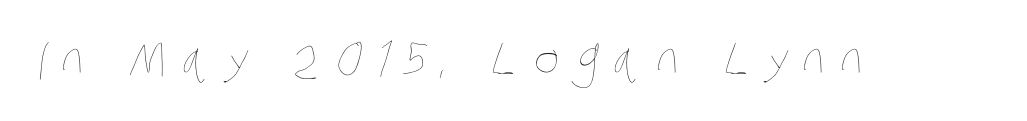
Weight class: somewhere from thin through regular. You could only call the tracking loose — the letters float apart. The passage shown is typed in a proportional face where columns would drift. Decoration check: the copy has no underline.
